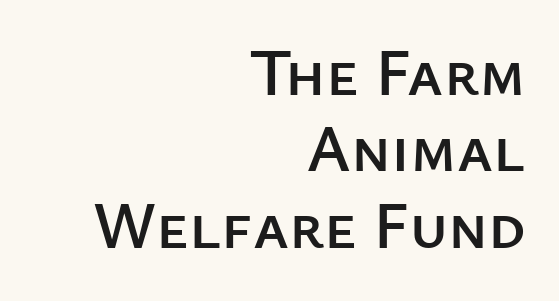
{"serif": "no", "italic": "no", "width": "normal", "stroke_contrast": "low", "x_height": "medium", "monospaced": "no", "underline": "no", "align": "right", "line_spacing": "tight", "line_spacing_ratio": 1.14, "letter_spacing": "normal", "letter_spacing_em": 0.0, "glyph_px": 67}
